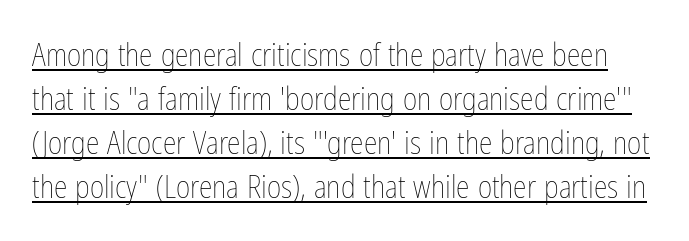
The image shows 31 px thin, condensed type, upright; set normal line spacing (1.42x), normal letter spacing, underlined; low stroke contrast and a medium x-height.
